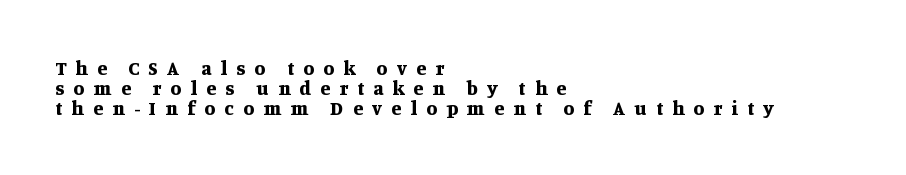
Q: Is the text bold? A: Yes.
Q: Is the text italic (slanted)? A: No, it is upright.
Q: Is the text underlined? A: No.
Q: How is the paragraph aligned? A: Left-aligned.
Q: Is the spacing between letters normal or unusually wide? A: Unusually wide.
Q: Is the spacing between lines tight, normal or loose? A: Tight.
